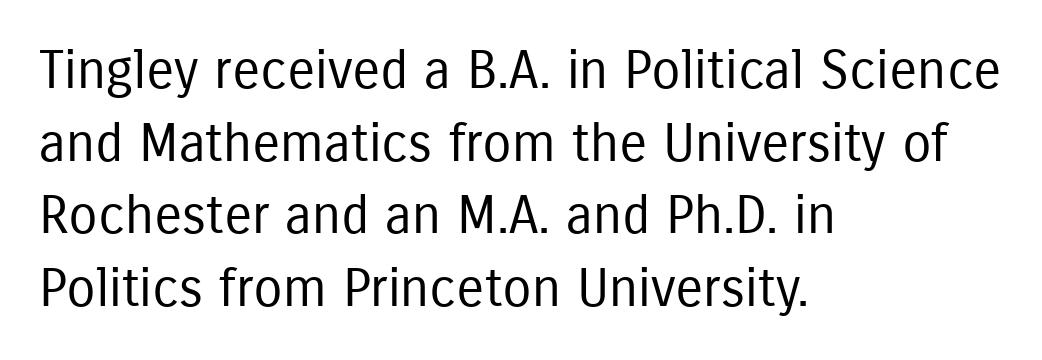
{"serif": "no", "italic": "no", "bold": "no", "weight": "regular", "width": "condensed", "stroke_contrast": "low", "x_height": "medium", "monospaced": "no", "underline": "no", "align": "left", "line_spacing": "normal", "line_spacing_ratio": 1.37, "letter_spacing": "normal", "letter_spacing_em": 0.0, "glyph_px": 53}
